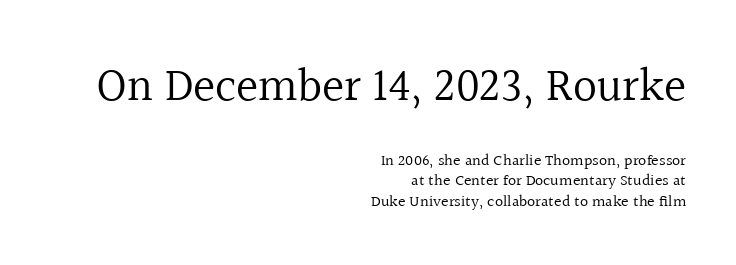
The image shows 47 px regular-weight serif type, upright; set right-aligned, normal line spacing (1.28x), normal letter spacing, not underlined; the first (top) block is 2.94x larger; a medium x-height.
